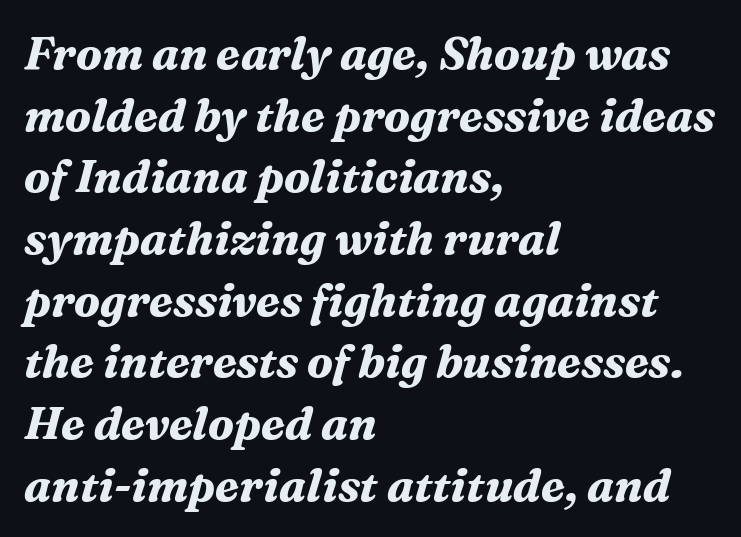
The image shows 45 px bold serif type, italic (leaning right); set left-aligned, normal line spacing (1.37x), normal letter spacing, not underlined; medium stroke contrast and a medium x-height.
